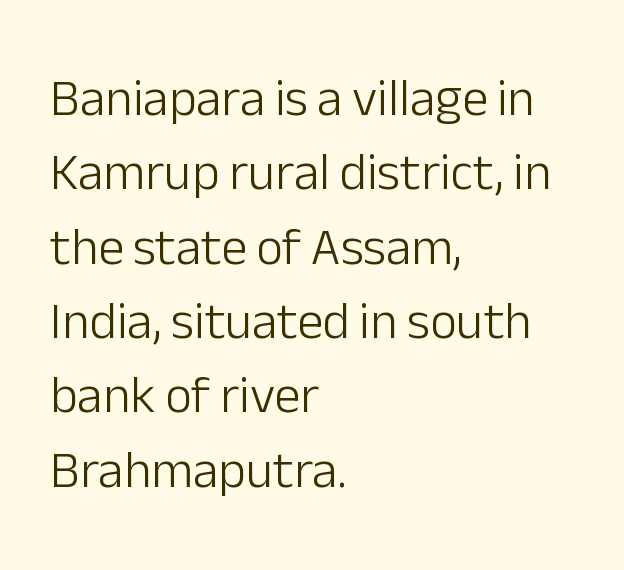
Q: Is the text bold? A: No.
Q: Is the text italic (slanted)? A: No, it is upright.
Q: Is the typeface a serif or a sans-serif typeface? A: Sans-serif.
Q: Is the text underlined? A: No.
Q: How is the paragraph aligned? A: Left-aligned.
Q: Is the spacing between letters normal or unusually wide? A: Normal.
Q: Is the spacing between lines tight, normal or loose? A: Normal.
Q: Width (condensed, normal, or wide)? A: Normal.
Q: Stroke contrast? A: Low.
Q: x-height? A: Medium.
Q: Monospaced? A: No.
